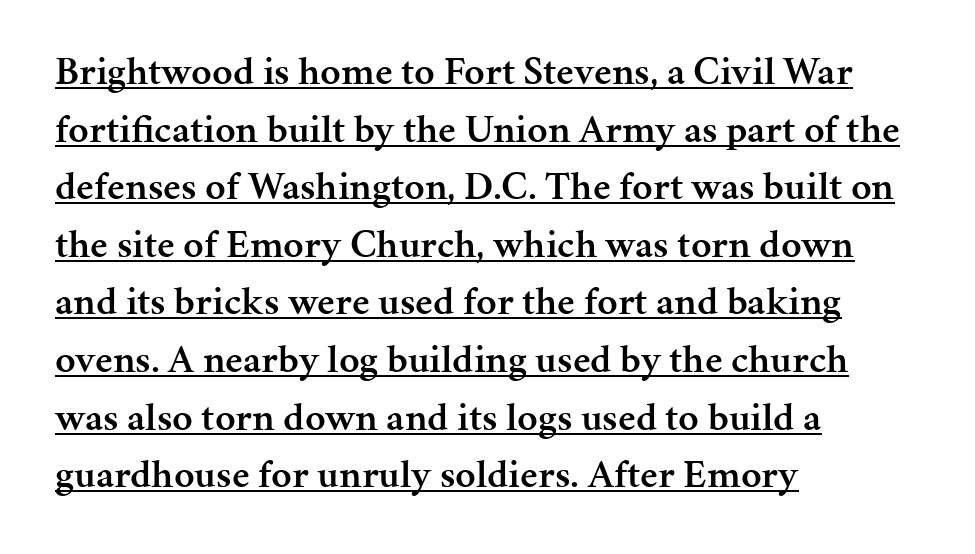
{"serif": "yes", "italic": "no", "bold": "semi", "weight": "semibold", "width": "normal", "stroke_contrast": "medium", "x_height": "medium", "monospaced": "no", "underline": "yes", "align": "left", "line_spacing": "normal", "line_spacing_ratio": 1.44, "letter_spacing": "normal", "letter_spacing_em": 0.0, "glyph_px": 40}
